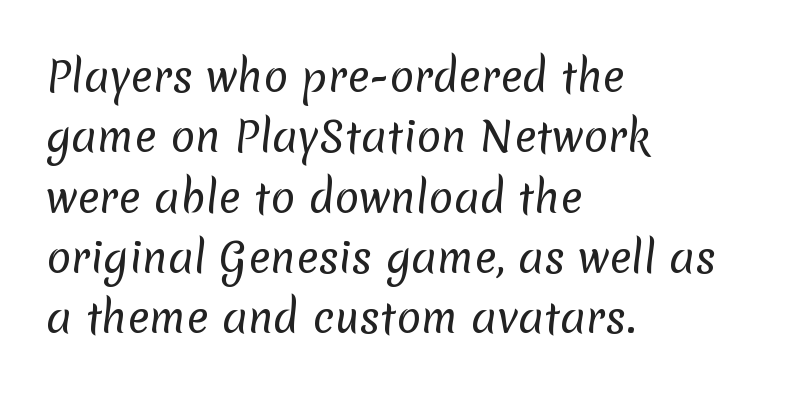
Q: Is the text bold? A: No.
Q: Is the typeface a serif or a sans-serif typeface? A: Sans-serif.
Q: Is the text underlined? A: No.
Q: How is the paragraph aligned? A: Left-aligned.
Q: Is the spacing between letters normal or unusually wide? A: Normal.
Q: Is the spacing between lines tight, normal or loose? A: Normal.
Q: Width (condensed, normal, or wide)? A: Normal.
Q: Stroke contrast? A: Low.
Q: x-height? A: Medium.
Q: Monospaced? A: No.
